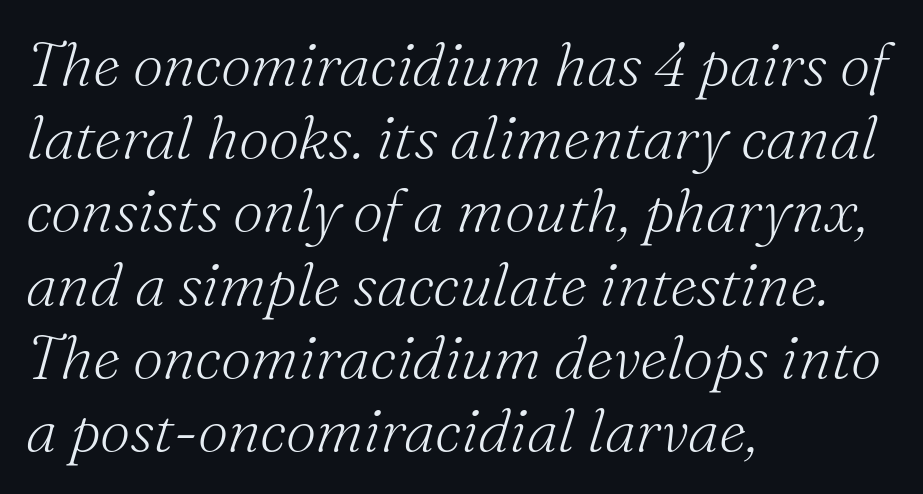
Q: Is the text bold? A: No.
Q: Is the text italic (slanted)? A: Yes, it leans right by about 16 degrees.
Q: Is the typeface a serif or a sans-serif typeface? A: Serif.
Q: Is the text underlined? A: No.
Q: How is the paragraph aligned? A: Left-aligned.
Q: Is the spacing between letters normal or unusually wide? A: Normal.
Q: Width (condensed, normal, or wide)? A: Normal.
Q: Stroke contrast? A: Medium.
Q: x-height? A: Small.
Q: Monospaced? A: No.
